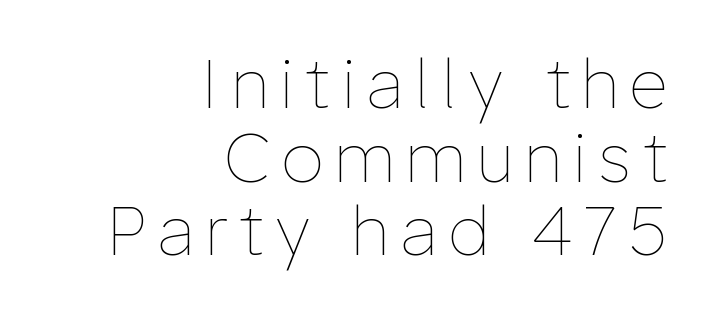
Q: Is the text bold? A: No.
Q: Is the text italic (slanted)? A: No, it is upright.
Q: Is the text underlined? A: No.
Q: How is the paragraph aligned? A: Right-aligned.
Q: Is the spacing between lines tight, normal or loose? A: Tight.
Q: Width (condensed, normal, or wide)? A: Normal.
Q: Stroke contrast? A: Low.
Q: x-height? A: Medium.
Q: Monospaced? A: No.
